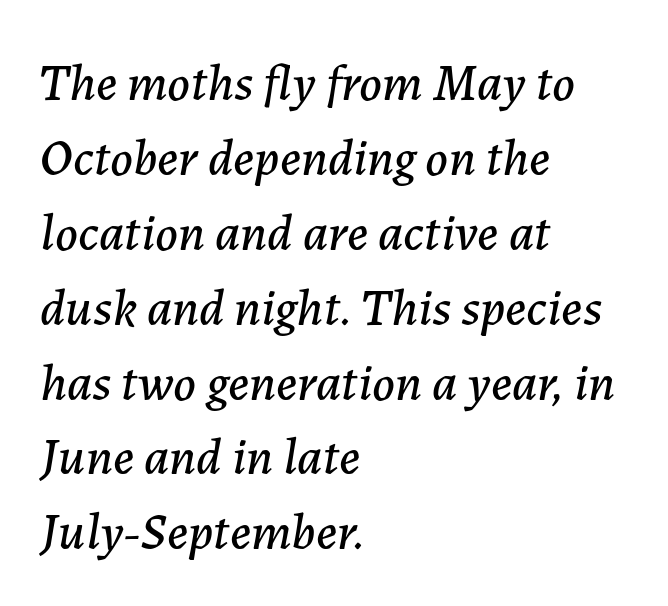
{"italic": "yes", "lean": "right", "slant_degrees": 7, "width": "normal", "stroke_contrast": "low", "x_height": "medium", "monospaced": "no", "underline": "no", "align": "left", "line_spacing": "normal", "line_spacing_ratio": 1.44, "letter_spacing": "normal", "letter_spacing_em": 0.0, "glyph_px": 52}
